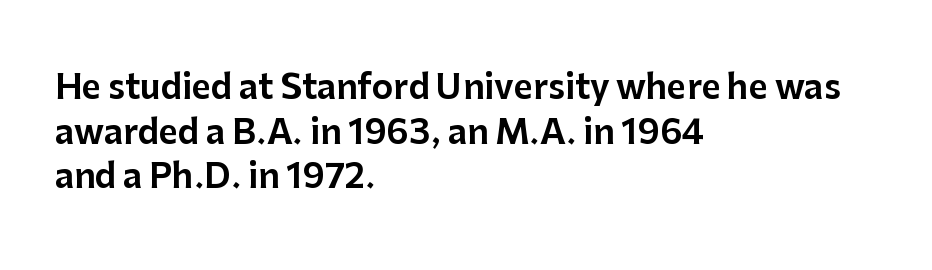
{"serif": "no", "italic": "no", "width": "normal", "stroke_contrast": "low", "x_height": "medium", "monospaced": "no", "underline": "no", "align": "left", "line_spacing": "normal", "line_spacing_ratio": 1.35, "letter_spacing": "normal", "letter_spacing_em": 0.0, "glyph_px": 33}
